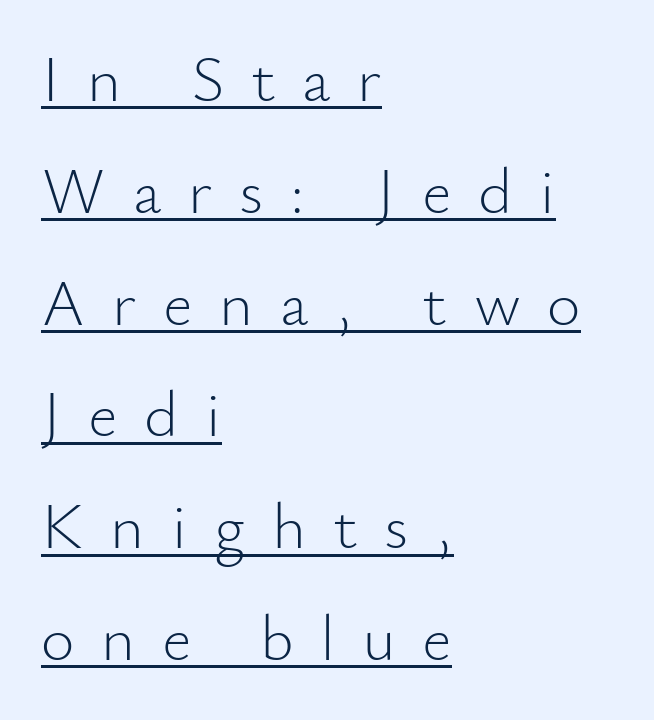
{"serif": "no", "italic": "no", "bold": "no", "weight": "light", "width": "normal", "stroke_contrast": "low", "x_height": "small", "monospaced": "no", "underline": "yes", "align": "left", "line_spacing_ratio": 1.72, "letter_spacing": "wide", "letter_spacing_em": 0.41, "glyph_px": 65}
